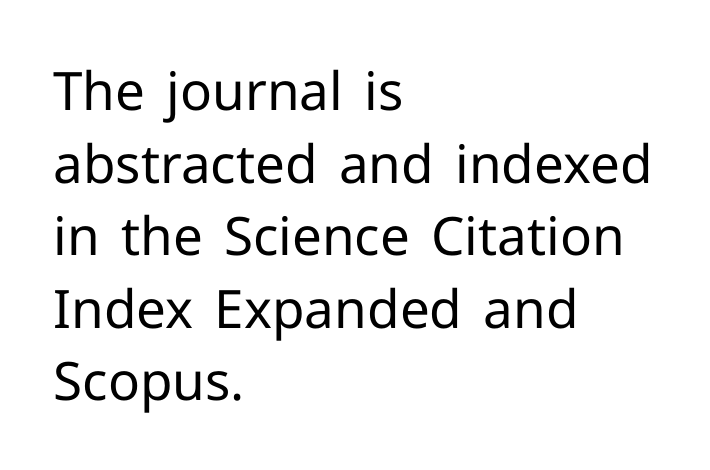
The image shows 53 px regular-weight sans-serif type, upright; set left-aligned, normal line spacing (1.37x), normal letter spacing, not underlined; low stroke contrast and a medium x-height.
